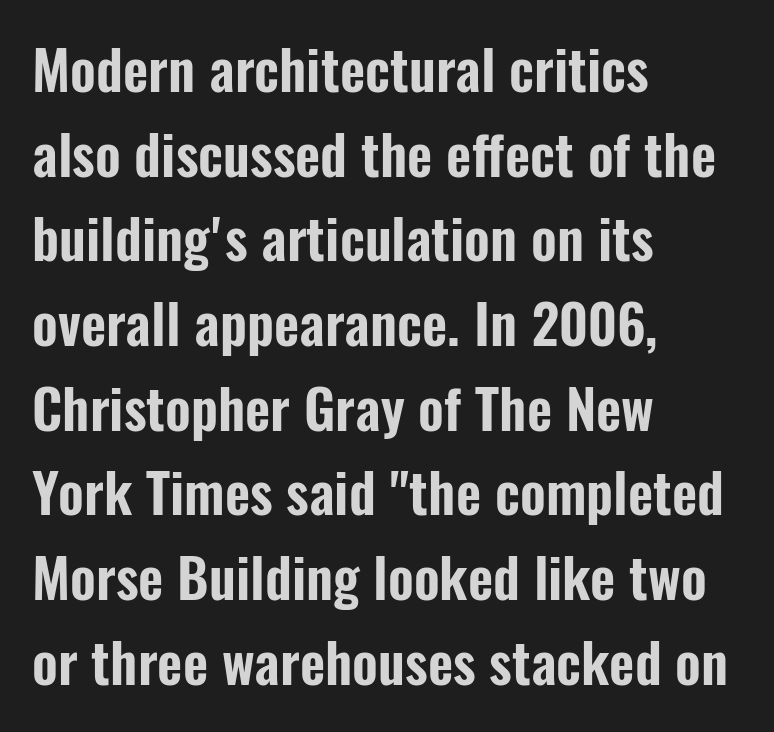
Q: Is the text italic (slanted)? A: No, it is upright.
Q: Is the typeface a serif or a sans-serif typeface? A: Sans-serif.
Q: Is the text underlined? A: No.
Q: How is the paragraph aligned? A: Left-aligned.
Q: Is the spacing between letters normal or unusually wide? A: Normal.
Q: Is the spacing between lines tight, normal or loose? A: Normal.
Q: Width (condensed, normal, or wide)? A: Condensed.
Q: Stroke contrast? A: Low.
Q: x-height? A: Medium.
Q: Monospaced? A: No.
